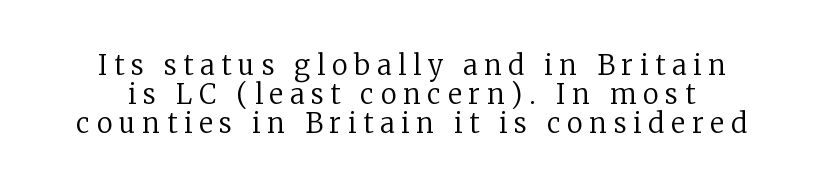
Q: Is the text bold? A: No.
Q: Is the text italic (slanted)? A: No, it is upright.
Q: Is the text underlined? A: No.
Q: Is the spacing between letters normal or unusually wide? A: Unusually wide.
Q: Is the spacing between lines tight, normal or loose? A: Tight.
